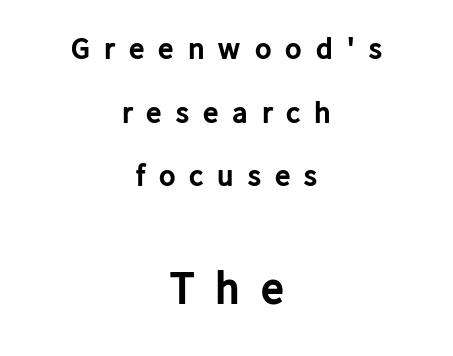
{"serif": "no", "italic": "no", "bold": "yes", "weight": "bold", "width": "normal", "stroke_contrast": "low", "x_height": "medium", "monospaced": "no", "underline": "no", "align": "center", "line_spacing": "loose", "line_spacing_ratio": 2.05, "letter_spacing": "wide", "letter_spacing_em": 0.45, "larger_block": "second", "size_ratio": 1.48, "glyph_px": 46}
